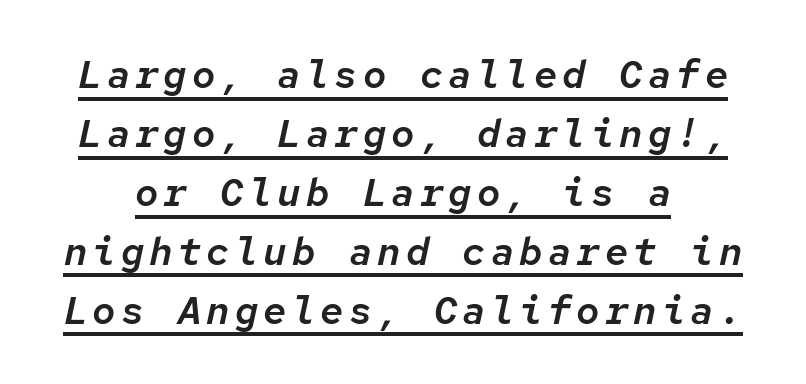
Q: Is the text italic (slanted)? A: Yes, it leans right by about 12 degrees.
Q: Is the text underlined? A: Yes.
Q: Is the spacing between lines tight, normal or loose? A: Normal.
Q: Width (condensed, normal, or wide)? A: Normal.
Q: Stroke contrast? A: Low.
Q: x-height? A: Medium.
Q: Monospaced? A: Yes.
